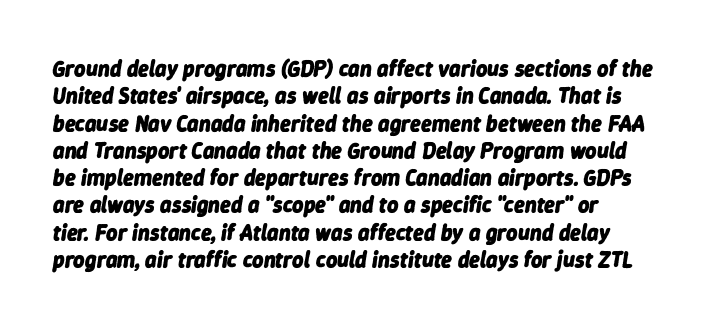
Q: Is the text bold? A: Yes.
Q: Is the text italic (slanted)? A: Yes, it leans right by about 9 degrees.
Q: Is the text underlined? A: No.
Q: Is the spacing between letters normal or unusually wide? A: Normal.
